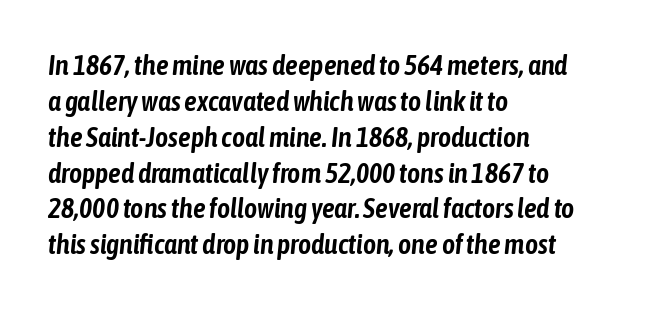
{"italic": "yes", "lean": "right", "slant_degrees": 6, "width": "condensed", "stroke_contrast": "low", "x_height": "medium", "monospaced": "no", "underline": "no", "align": "left", "line_spacing": "normal", "line_spacing_ratio": 1.28, "letter_spacing": "normal", "letter_spacing_em": 0.0, "glyph_px": 28}
